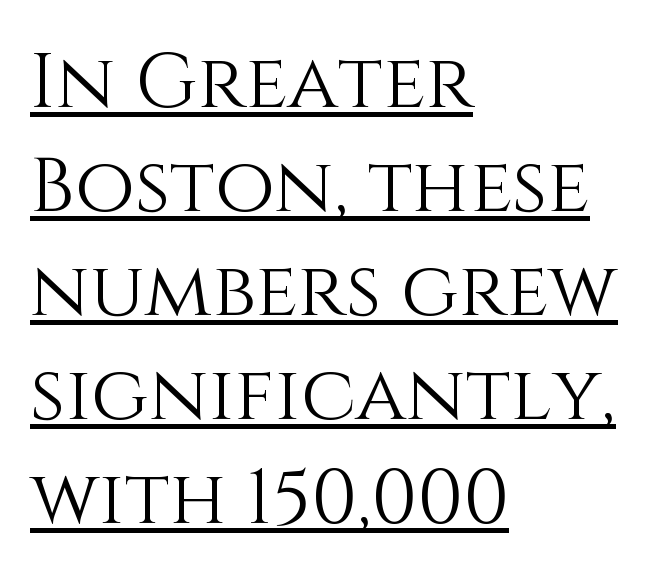
The image shows 77 px light type, upright; set left-aligned, normal line spacing (1.35x), normal letter spacing, underlined; medium stroke contrast and a large x-height.
